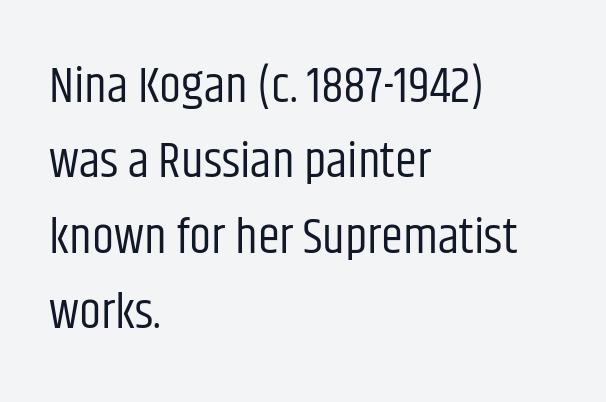
Q: Is the text bold? A: No.
Q: Is the text italic (slanted)? A: No, it is upright.
Q: Is the typeface a serif or a sans-serif typeface? A: Sans-serif.
Q: Is the text underlined? A: No.
Q: How is the paragraph aligned? A: Left-aligned.
Q: Is the spacing between letters normal or unusually wide? A: Normal.
Q: Is the spacing between lines tight, normal or loose? A: Normal.
Q: Width (condensed, normal, or wide)? A: Condensed.
Q: Stroke contrast? A: Low.
Q: x-height? A: Large.
Q: Monospaced? A: No.
